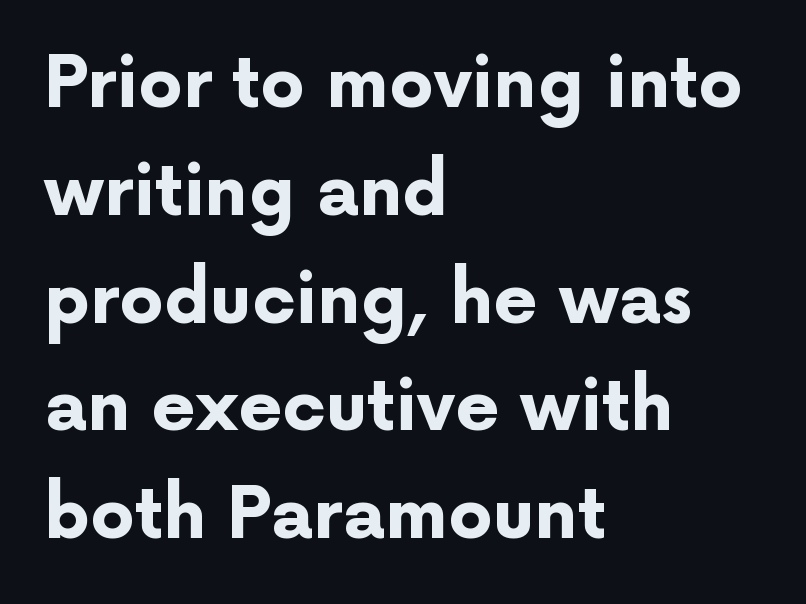
The image shows 70 px bold sans-serif type, upright; set left-aligned, normal line spacing (1.54x), normal letter spacing, not underlined; low stroke contrast and a medium x-height.
